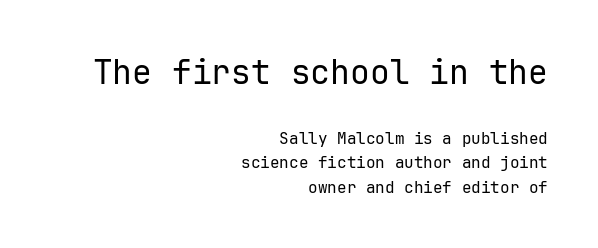
Q: Is the text bold? A: No.
Q: Is the text italic (slanted)? A: No, it is upright.
Q: Is the typeface a serif or a sans-serif typeface? A: Sans-serif.
Q: Is the text underlined? A: No.
Q: How is the paragraph aligned? A: Right-aligned.
Q: Is the spacing between letters normal or unusually wide? A: Normal.
Q: Is the spacing between lines tight, normal or loose? A: Normal.
Q: Which block of text is set in a larger size, the first (top) or the second (bottom)? A: The first (top) one.
Q: Width (condensed, normal, or wide)? A: Normal.
Q: Stroke contrast? A: Low.
Q: x-height? A: Medium.
Q: Monospaced? A: Yes.
